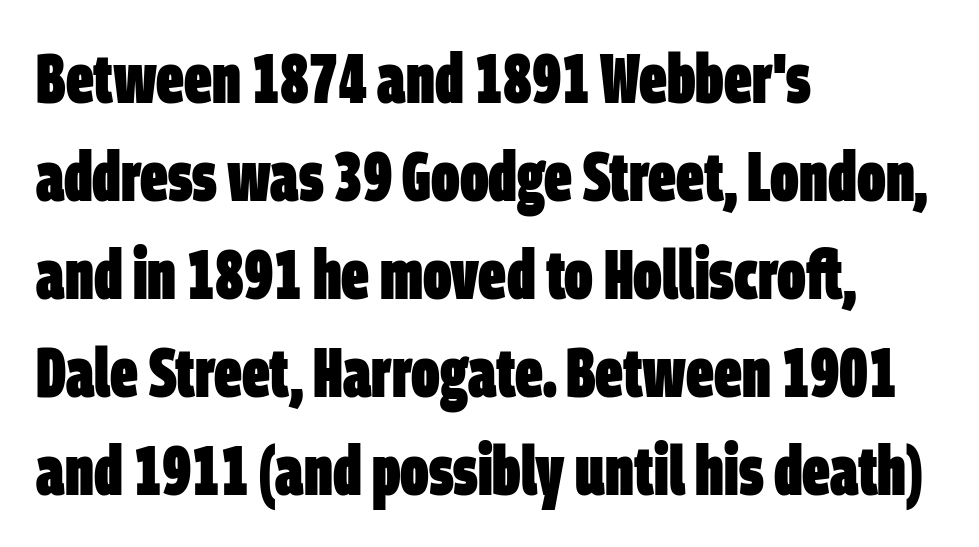
The image shows 69 px heavy, condensed sans-serif type; set left-aligned, normal line spacing (1.42x), normal letter spacing, not underlined; low stroke contrast and a large x-height.
